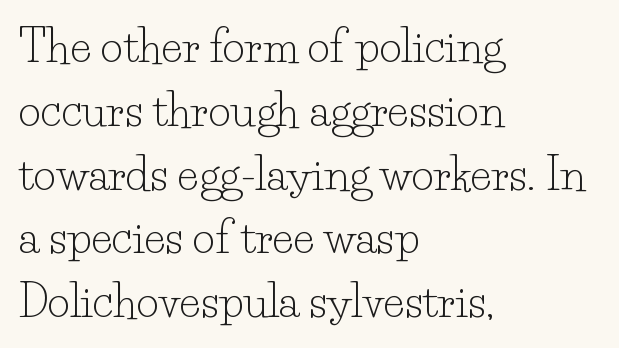
Letters have the restrained weight of plain body copy at most. This sample keeps an unexceptional amount of space between lines. Alignment: flush left. Serifs: yes, visible at the terminals of the letterforms. You could not count columns in this text — the font is proportionally spaced.
